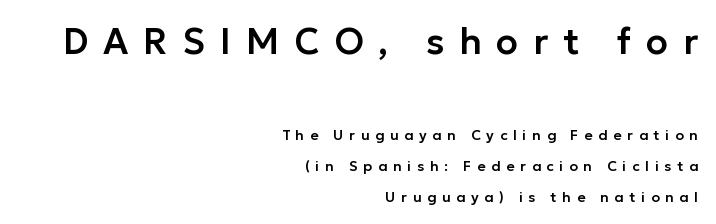
Q: Is the text italic (slanted)? A: No, it is upright.
Q: Is the typeface a serif or a sans-serif typeface? A: Sans-serif.
Q: Is the text underlined? A: No.
Q: How is the paragraph aligned? A: Right-aligned.
Q: Is the spacing between letters normal or unusually wide? A: Unusually wide.
Q: Is the spacing between lines tight, normal or loose? A: Loose.
Q: Which block of text is set in a larger size, the first (top) or the second (bottom)? A: The first (top) one.
Q: Width (condensed, normal, or wide)? A: Normal.
Q: Stroke contrast? A: Low.
Q: x-height? A: Medium.
Q: Monospaced? A: No.
